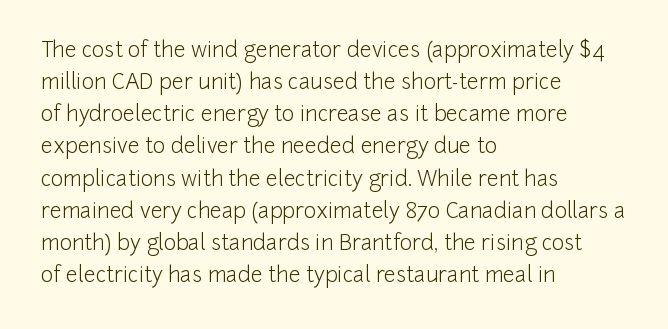
{"italic": "no", "bold": "no", "underline": "no", "align": "left", "line_spacing": "normal", "line_spacing_ratio": 1.53, "letter_spacing": "normal", "letter_spacing_em": 0.0, "glyph_px": 21}
